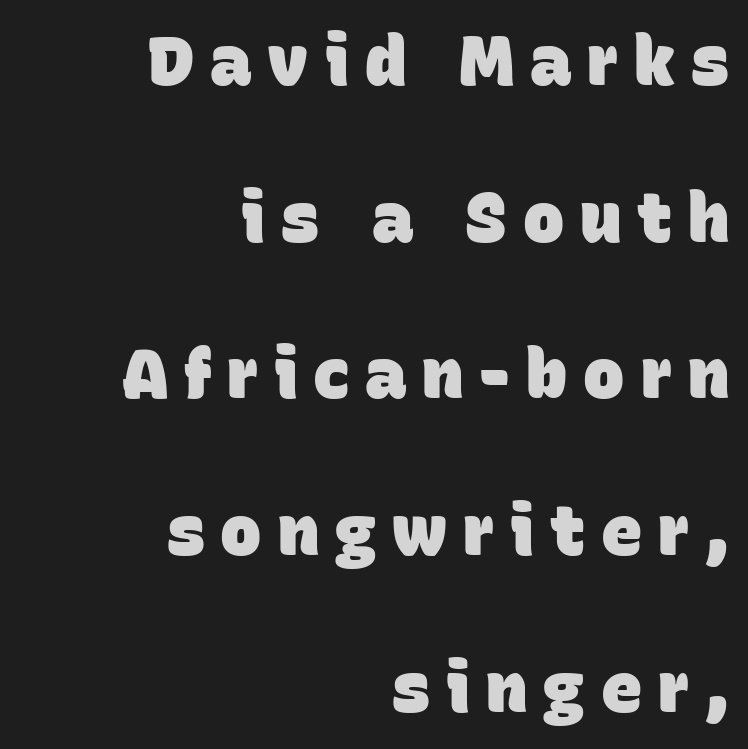
The image shows 69 px heavy sans-serif type; set right-aligned, loose line spacing (2.27x), unusually wide letter spacing (+0.23 em), not underlined; low stroke contrast and a large x-height.
